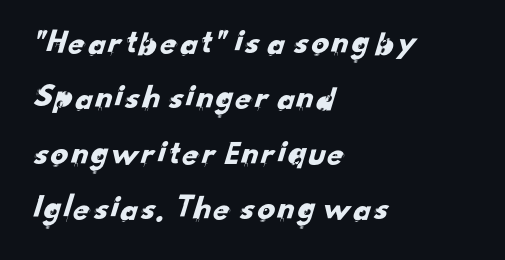
The image shows 35 px sans-serif type; set left-aligned, normal line spacing (1.58x), normal letter spacing, not underlined; low stroke contrast and a small x-height.
